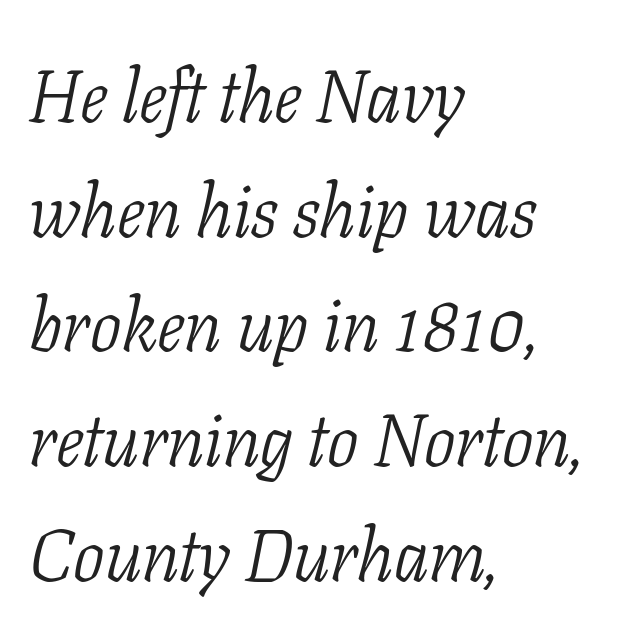
Q: Is the text bold? A: No.
Q: Is the text italic (slanted)? A: Yes, it leans right by about 11 degrees.
Q: Is the typeface a serif or a sans-serif typeface? A: Serif.
Q: Is the text underlined? A: No.
Q: How is the paragraph aligned? A: Left-aligned.
Q: Is the spacing between letters normal or unusually wide? A: Normal.
Q: Is the spacing between lines tight, normal or loose? A: Normal.
Q: Width (condensed, normal, or wide)? A: Condensed.
Q: Stroke contrast? A: Low.
Q: x-height? A: Medium.
Q: Monospaced? A: No.
